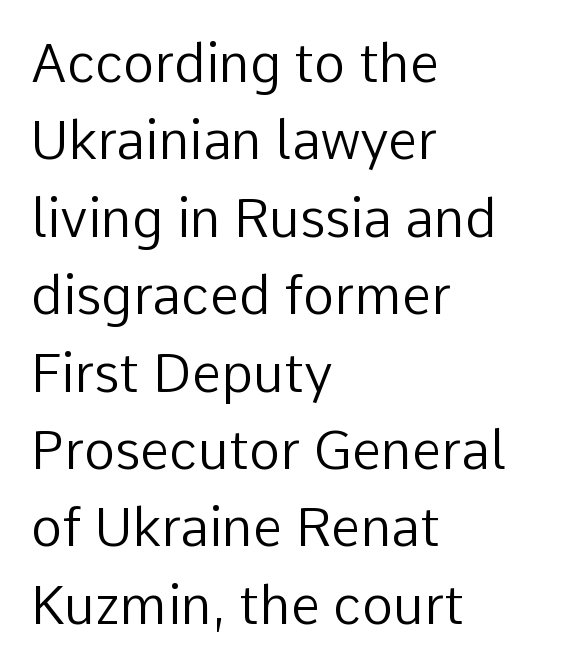
The image shows 53 px regular-weight sans-serif type, upright; set left-aligned, normal line spacing (1.46x), normal letter spacing, not underlined; low stroke contrast and a medium x-height.
